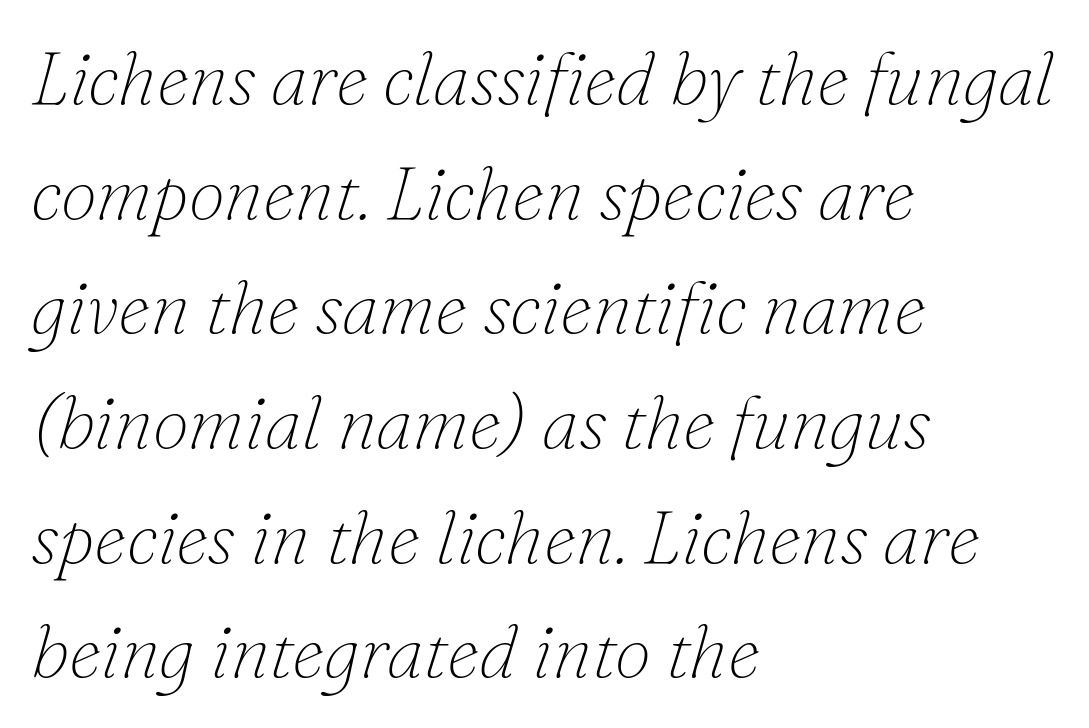
Q: Is the text bold? A: No.
Q: Is the text italic (slanted)? A: Yes, it leans right by about 16 degrees.
Q: Is the typeface a serif or a sans-serif typeface? A: Serif.
Q: Is the text underlined? A: No.
Q: How is the paragraph aligned? A: Left-aligned.
Q: Is the spacing between letters normal or unusually wide? A: Normal.
Q: Is the spacing between lines tight, normal or loose? A: Normal.
Q: Width (condensed, normal, or wide)? A: Normal.
Q: Stroke contrast? A: Low.
Q: x-height? A: Small.
Q: Monospaced? A: No.
